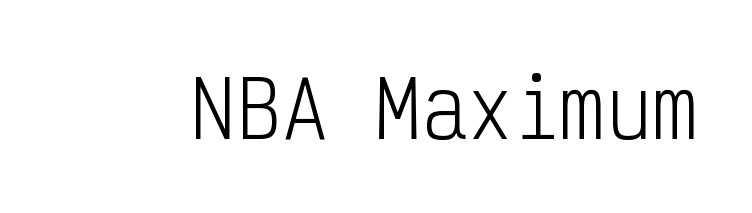
Are there feet on the stems? There aren't — it's a sans. Weight: in the light-to-regular range. You could call the tracking neutral — neither tight nor loose. Designer's note — italics off, roman on.
